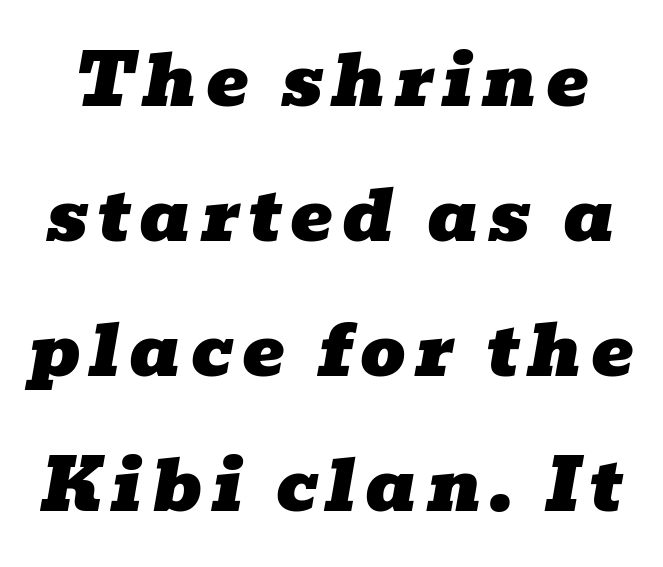
Q: Is the text italic (slanted)? A: Yes, it leans right by about 10 degrees.
Q: Is the typeface a serif or a sans-serif typeface? A: Serif.
Q: Is the text underlined? A: No.
Q: Is the spacing between lines tight, normal or loose? A: Loose.
Q: Width (condensed, normal, or wide)? A: Wide.
Q: Stroke contrast? A: Low.
Q: x-height? A: Medium.
Q: Monospaced? A: No.
